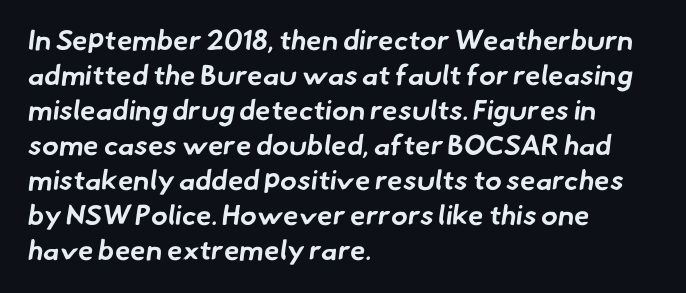
Plain, unruled lines of type. Nobody touched the tracking dial on this one. Each glyph is drawn with heavy, bold strokes. The rendering uses natural spacing where letterforms have individual widths.
